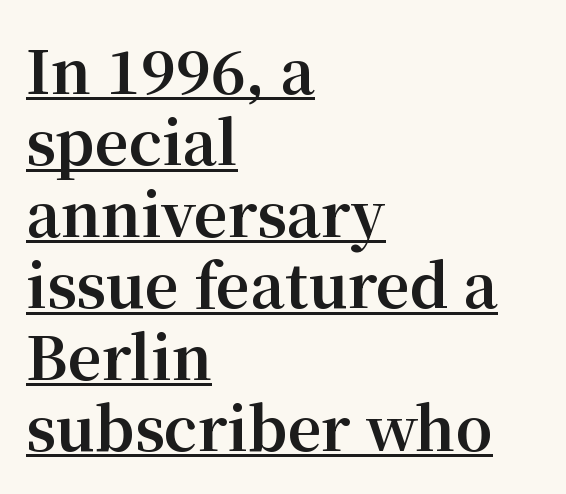
{"serif": "yes", "italic": "no", "bold": "yes", "weight": "bold", "width": "normal", "stroke_contrast": "medium", "x_height": "medium", "monospaced": "no", "underline": "yes", "align": "left", "line_spacing_ratio": 1.21, "letter_spacing": "normal", "letter_spacing_em": 0.0, "glyph_px": 59}
